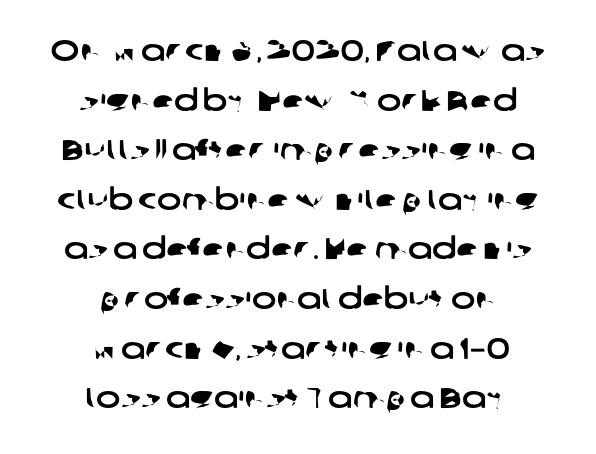
{"serif": "no", "width": "wide", "stroke_contrast": "low", "x_height": "medium", "monospaced": "no", "underline": "no", "align": "center", "line_spacing_ratio": 1.71, "letter_spacing": "normal", "letter_spacing_em": 0.0, "glyph_px": 29}
